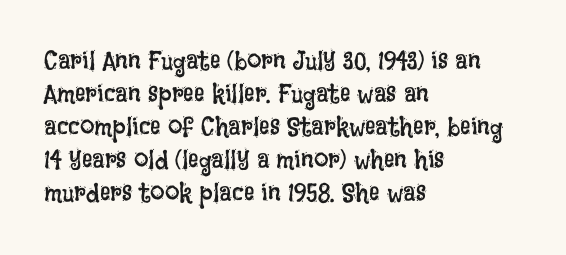
When letters stand straight like this, we call the style roman or upright. These lines sit exactly where default settings would place them. Students, note that the glyphs here touch the page at normal intervals. The passage shown is not bold in any degree. In CSS terms this would be text-align: left. Underlining? Definitely not there.
